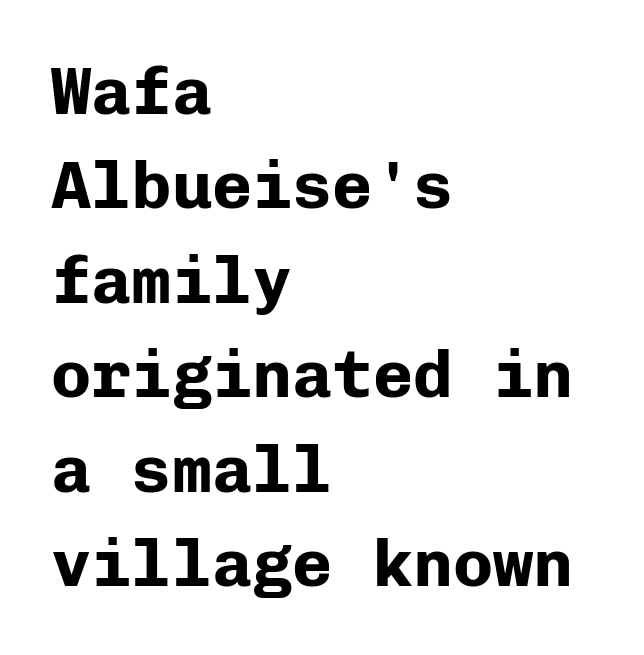
What kind of face is this? One without serifs — a sans. Posture: upright roman. Horizontal alignment here is leftward, the default for most running prose. Chunky letters — that's bold for sure. Looks like terminal output: every glyph gets an equal slot.
